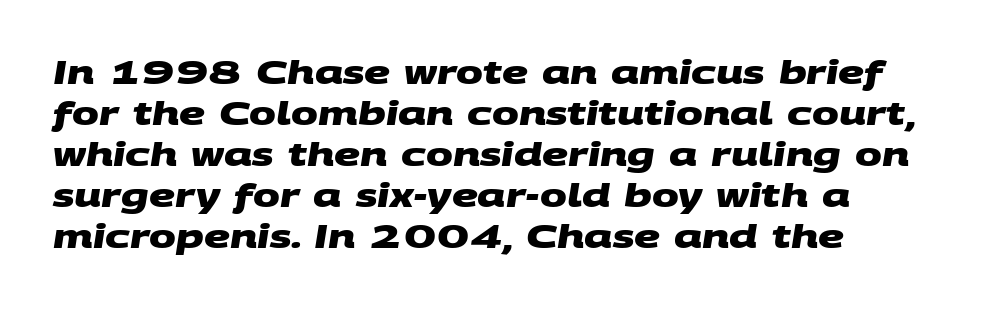
Q: Is the text bold? A: Yes.
Q: Is the typeface a serif or a sans-serif typeface? A: Sans-serif.
Q: Is the text underlined? A: No.
Q: How is the paragraph aligned? A: Left-aligned.
Q: Is the spacing between letters normal or unusually wide? A: Normal.
Q: Is the spacing between lines tight, normal or loose? A: Normal.
Q: Width (condensed, normal, or wide)? A: Wide.
Q: Stroke contrast? A: Medium.
Q: x-height? A: Large.
Q: Monospaced? A: No.
